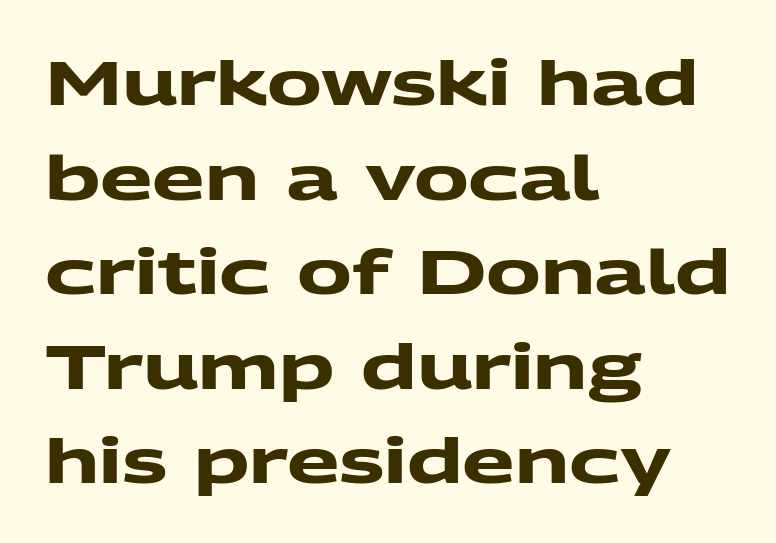
Each letter keeps its own natural width here, so spacing adapts to shape. There is no visible air inserted between adjacent glyphs. This is heavy type, rendered in bold. The font family rendered here belongs to the sans-serif group. The line-height multiplier appears to be the usual default.
